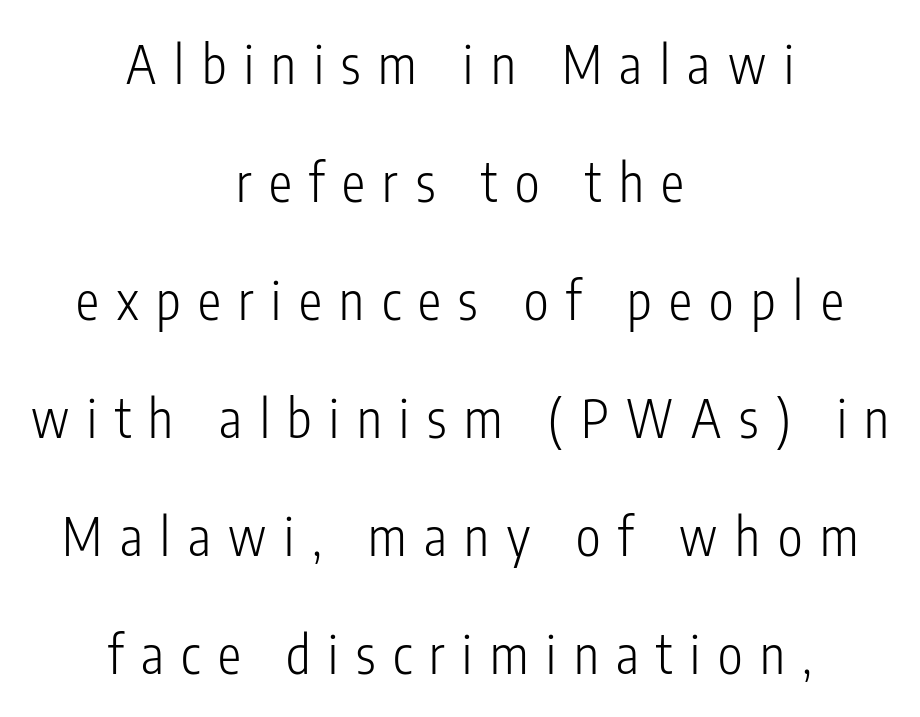
The image shows 52 px light, condensed sans-serif type, upright; set centered, loose line spacing (2.27x), unusually wide letter spacing (+0.34 em), not underlined; low stroke contrast and a medium x-height.
